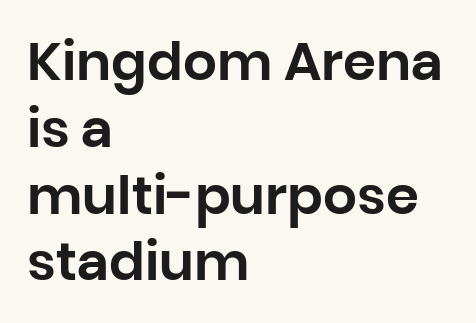
The image shows 53 px sans-serif type, upright; set left-aligned, normal line spacing (1.26x), normal letter spacing, not underlined; low stroke contrast and a large x-height.
